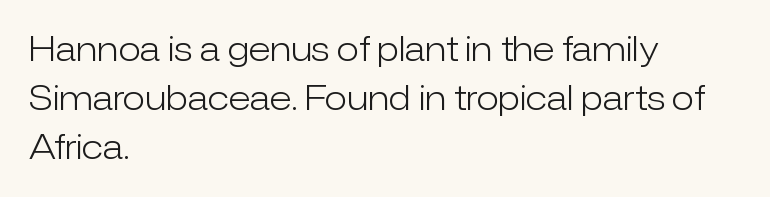
One glance says typical: line gaps are just what's usual. Is this a heavy cut? Hardly; it is regular or lighter. The rendering shows plain stroke endings on the letterforms — a sans-serif design. Does the lettering tilt? It doesn't — this is upright. Letter spacing: default. The space directly below the letters is spotless.
